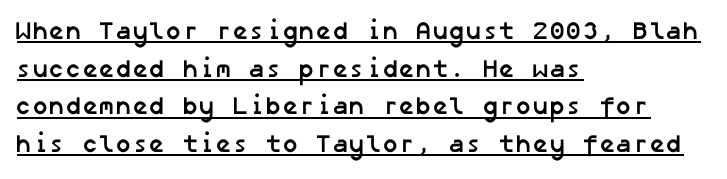
Q: Is the text bold? A: Yes.
Q: Is the text underlined? A: Yes.
Q: How is the paragraph aligned? A: Left-aligned.
Q: Is the spacing between letters normal or unusually wide? A: Normal.
Q: Is the spacing between lines tight, normal or loose? A: Normal.
